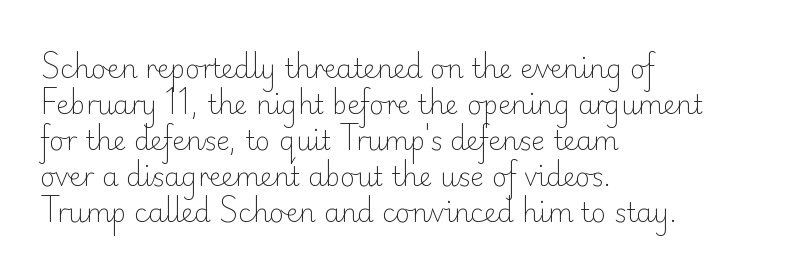
Q: Is the text bold? A: No.
Q: Is the text italic (slanted)? A: No, it is upright.
Q: Is the text underlined? A: No.
Q: How is the paragraph aligned? A: Left-aligned.
Q: Is the spacing between letters normal or unusually wide? A: Normal.
Q: Is the spacing between lines tight, normal or loose? A: Normal.
